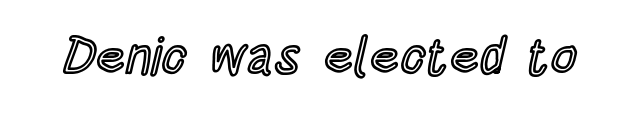
{"width": "condensed", "x_height": "large", "monospaced": "no", "underline": "no", "letter_spacing": "normal", "letter_spacing_em": 0.0, "glyph_px": 51}
